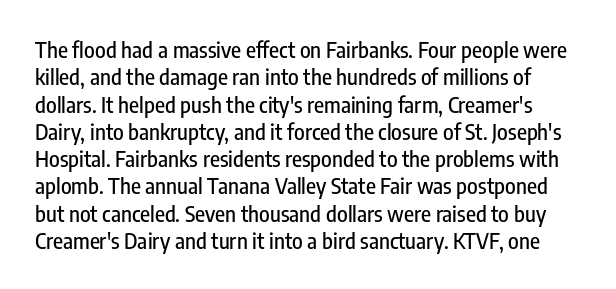
The image shows 22 px text type, upright; set line spacing 1.24x, normal letter spacing, not underlined.
